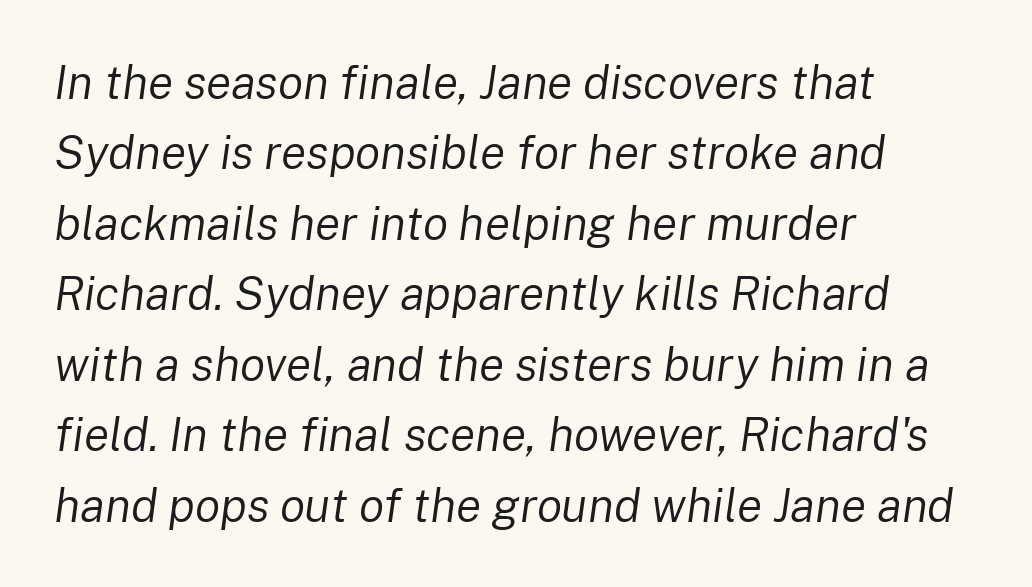
The image shows 47 px regular-weight type, italic (leaning right); set left-aligned, normal line spacing (1.5x), normal letter spacing, not underlined; low stroke contrast and a medium x-height.
